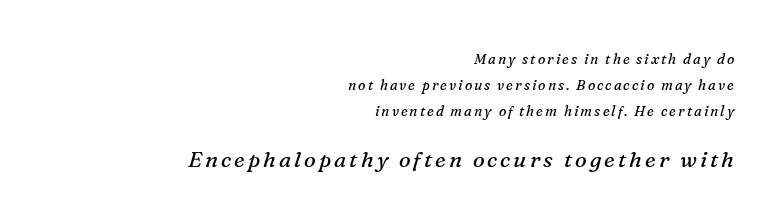
{"italic": "yes", "lean": "right", "slant_degrees": 16, "bold": "no", "underline": "no", "align": "right", "line_spacing_ratio": 1.85, "larger_block": "second", "size_ratio": 1.57, "glyph_px": 22}
